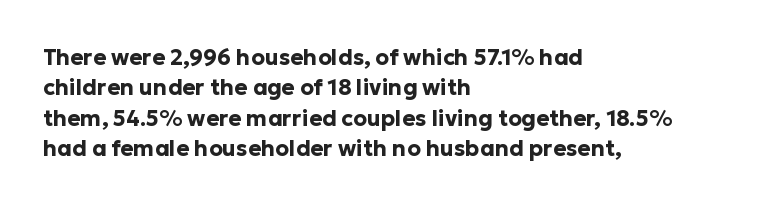
{"italic": "no", "bold": "yes", "underline": "no", "align": "left", "line_spacing": "normal", "line_spacing_ratio": 1.38, "letter_spacing": "normal", "letter_spacing_em": 0.0, "glyph_px": 22}
